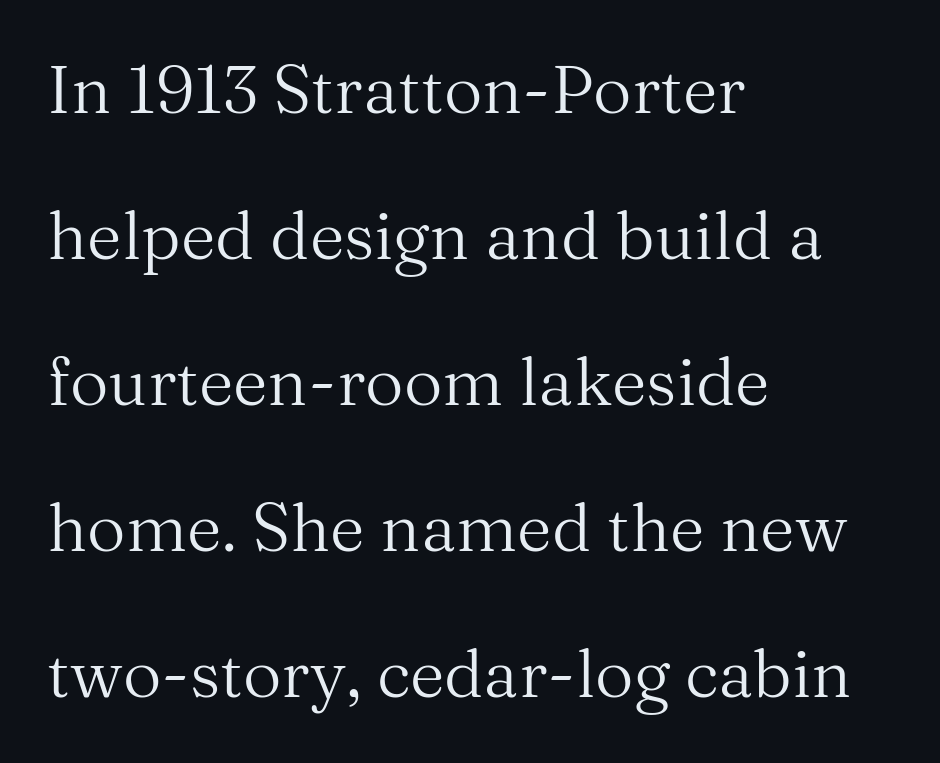
Q: Is the text bold? A: No.
Q: Is the text italic (slanted)? A: No, it is upright.
Q: Is the typeface a serif or a sans-serif typeface? A: Serif.
Q: Is the text underlined? A: No.
Q: How is the paragraph aligned? A: Left-aligned.
Q: Is the spacing between letters normal or unusually wide? A: Normal.
Q: Is the spacing between lines tight, normal or loose? A: Loose.
Q: Width (condensed, normal, or wide)? A: Normal.
Q: Stroke contrast? A: Medium.
Q: x-height? A: Medium.
Q: Monospaced? A: No.
